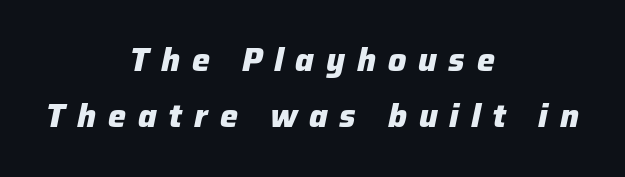
Q: Is the text bold? A: Yes.
Q: Is the text italic (slanted)? A: Yes, it leans right by about 12 degrees.
Q: Is the text underlined? A: No.
Q: How is the paragraph aligned? A: Centered.
Q: Is the spacing between letters normal or unusually wide? A: Unusually wide.
Q: Width (condensed, normal, or wide)? A: Normal.
Q: Stroke contrast? A: Low.
Q: x-height? A: Medium.
Q: Monospaced? A: No.
